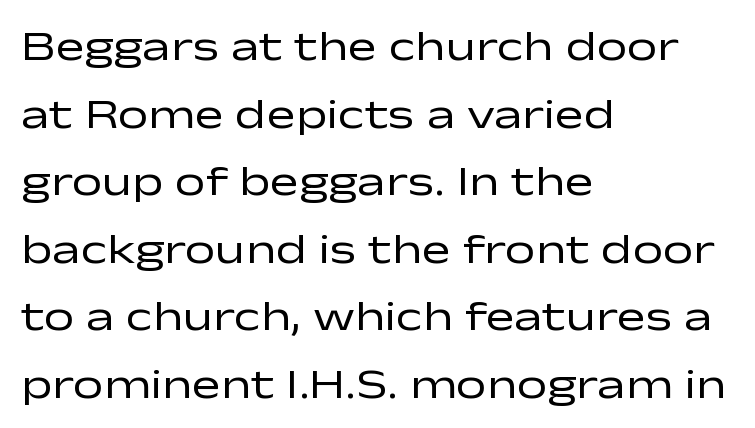
Q: Is the text bold? A: No.
Q: Is the text italic (slanted)? A: No, it is upright.
Q: Is the typeface a serif or a sans-serif typeface? A: Sans-serif.
Q: Is the text underlined? A: No.
Q: How is the paragraph aligned? A: Left-aligned.
Q: Is the spacing between letters normal or unusually wide? A: Normal.
Q: Is the spacing between lines tight, normal or loose? A: Normal.
Q: Width (condensed, normal, or wide)? A: Wide.
Q: Stroke contrast? A: Low.
Q: x-height? A: Medium.
Q: Monospaced? A: No.
